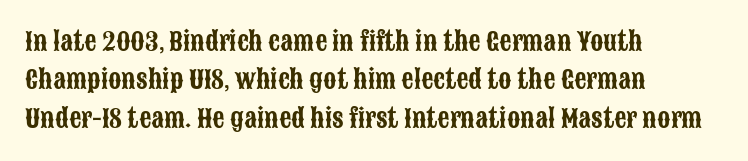
Q: Is the text italic (slanted)? A: No, it is upright.
Q: Is the text underlined? A: No.
Q: How is the paragraph aligned? A: Left-aligned.
Q: Is the spacing between letters normal or unusually wide? A: Normal.
Q: Is the spacing between lines tight, normal or loose? A: Normal.
